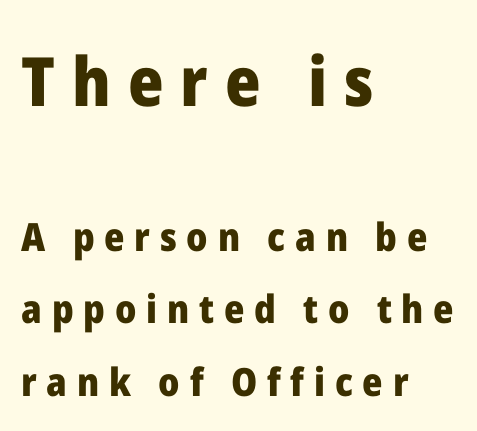
Q: Is the text bold? A: Yes.
Q: Is the text italic (slanted)? A: No, it is upright.
Q: Is the typeface a serif or a sans-serif typeface? A: Sans-serif.
Q: Is the text underlined? A: No.
Q: How is the paragraph aligned? A: Left-aligned.
Q: Is the spacing between letters normal or unusually wide? A: Unusually wide.
Q: Which block of text is set in a larger size, the first (top) or the second (bottom)? A: The first (top) one.
Q: Width (condensed, normal, or wide)? A: Normal.
Q: Stroke contrast? A: Low.
Q: x-height? A: Medium.
Q: Monospaced? A: No.
